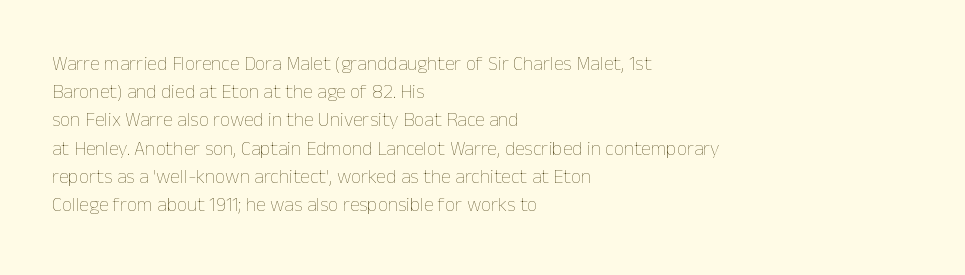
{"italic": "no", "bold": "no", "underline": "no", "align": "left", "line_spacing": "normal", "line_spacing_ratio": 1.41, "letter_spacing": "normal", "letter_spacing_em": 0.0, "glyph_px": 20}
